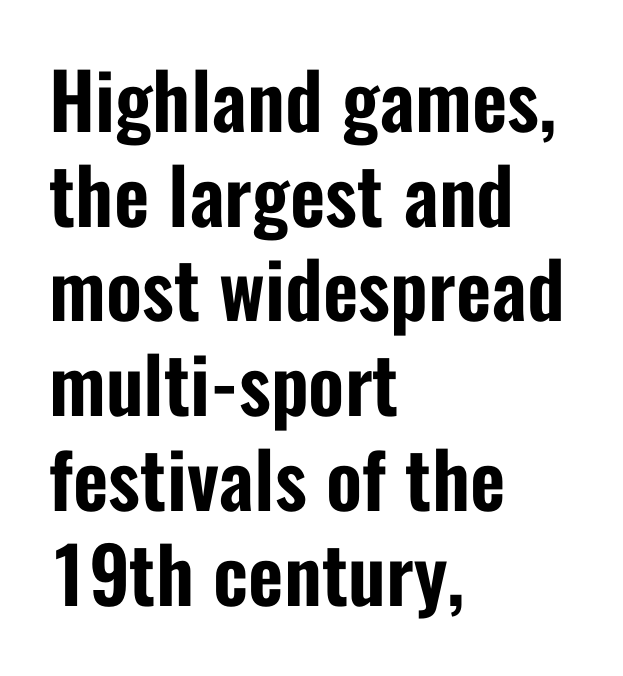
{"serif": "no", "italic": "no", "width": "condensed", "stroke_contrast": "low", "x_height": "medium", "monospaced": "no", "underline": "no", "align": "left", "line_spacing_ratio": 1.23, "letter_spacing": "normal", "letter_spacing_em": 0.0, "glyph_px": 77}
